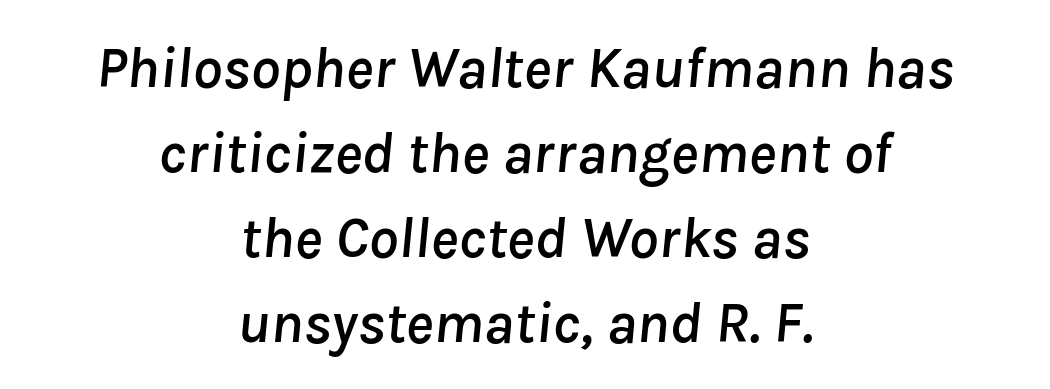
Characters are canted at an angle relative to the baseline's perpendicular. The horizontal fit of the characters is conventional and even. Reading down the block, each line starts at a different indent, mirrored at its end. Note the varied advance widths — an 'i' is clearly narrower than an 'm'. Each new line begins a customary step beneath the previous one.
